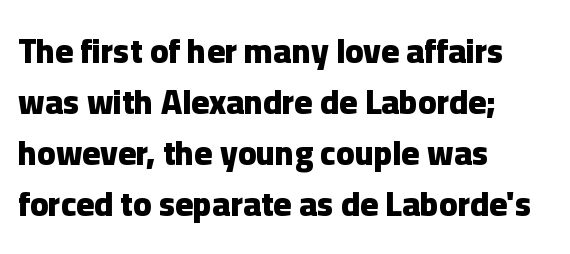
{"serif": "no", "italic": "no", "bold": "yes", "weight": "heavy", "width": "normal", "stroke_contrast": "low", "x_height": "medium", "monospaced": "no", "underline": "no", "align": "left", "line_spacing": "normal", "line_spacing_ratio": 1.5, "letter_spacing": "normal", "letter_spacing_em": 0.0, "glyph_px": 34}
